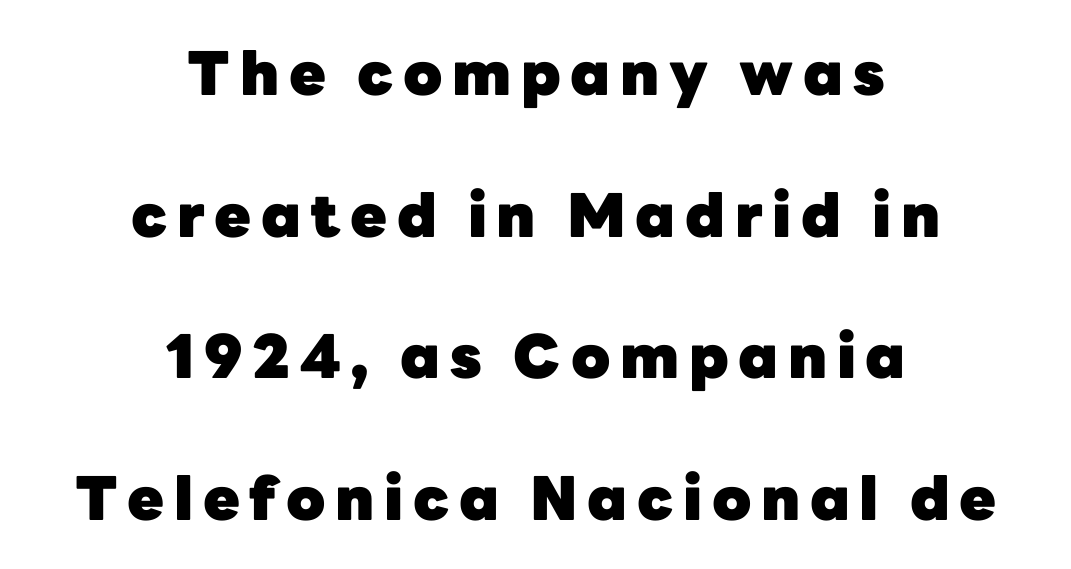
The image shows 60 px heavy sans-serif type, upright; set centered, loose line spacing (2.36x), not underlined; low stroke contrast and a medium x-height.
